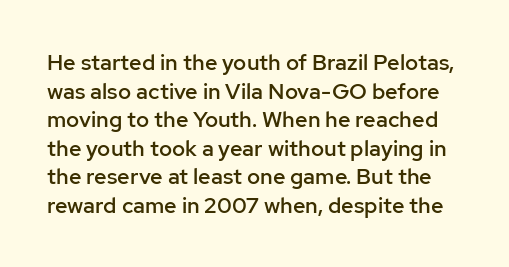
The image shows 22 px text type, upright; set normal line spacing (1.3x), normal letter spacing, not underlined.
